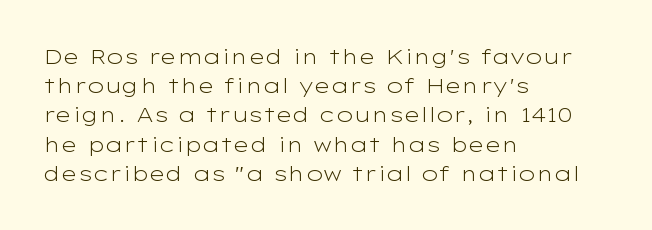
{"italic": "no", "bold": "no", "underline": "no", "align": "left", "line_spacing": "normal", "line_spacing_ratio": 1.39, "letter_spacing": "normal", "letter_spacing_em": 0.0, "glyph_px": 21}
